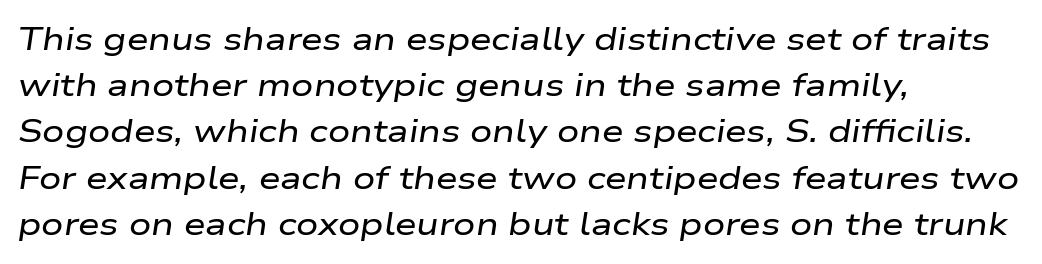
The image shows 31 px wide type, italic (leaning right); set left-aligned, normal line spacing (1.49x), normal letter spacing, not underlined; low stroke contrast and a medium x-height.
